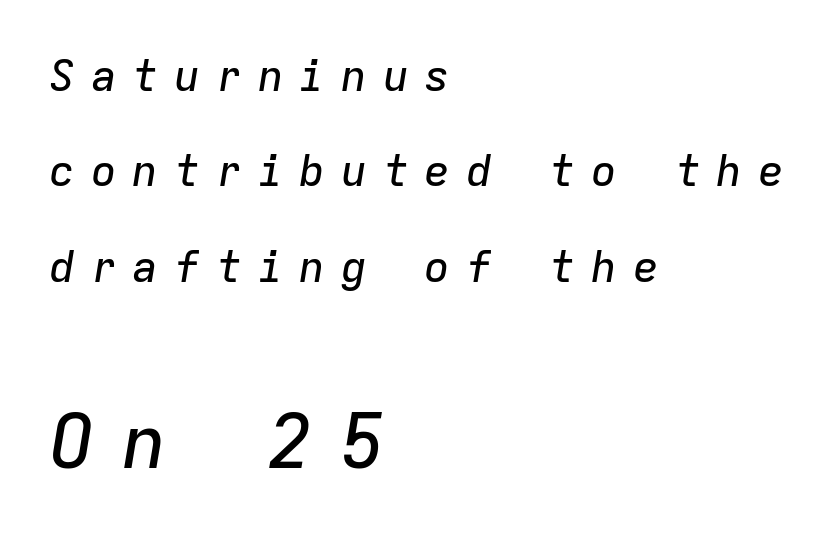
Monospaced: the letters line up in strict vertical columns. Does extra space separate the letters? Yes, quite a lot of it. The following chunk of copy outweighs the initial chunk in type size. Horizontally, the lines are justified to the leading edge only. This is oblique type, the kind used for emphasis or titles. What's the leading like? Stretched, with rows far apart.
